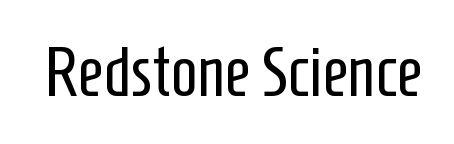
Nothing heavy about these letters — not bold at all. It's the straight-up-and-down kind of type. Looks like regular typesetting: each glyph gets only the width it needs. Honestly, there is no underline to notice here at all. Font category for this specimen: sans-serif. Tracking value appears to be zero — textbook default spacing.
